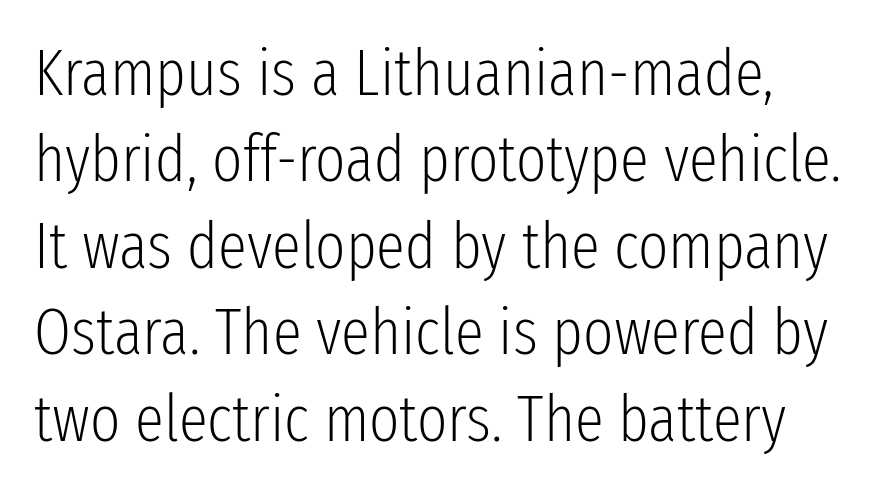
The image shows 65 px light, condensed sans-serif type, upright; set left-aligned, normal line spacing (1.33x), normal letter spacing, not underlined; low stroke contrast and a medium x-height.
